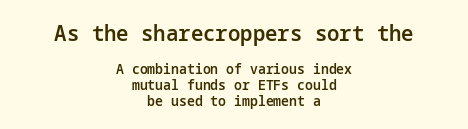
The image shows 22 px text type, upright; set centered, tight line spacing (1.13x), normal letter spacing, not underlined; the first (top) block is 1.57x larger.
